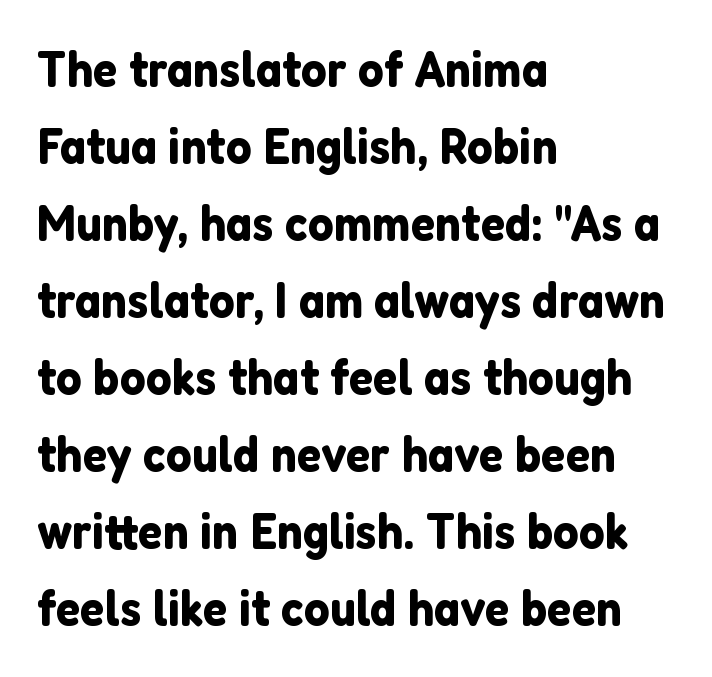
{"serif": "no", "italic": "no", "width": "normal", "stroke_contrast": "low", "x_height": "medium", "monospaced": "no", "underline": "no", "align": "left", "line_spacing": "normal", "line_spacing_ratio": 1.51, "letter_spacing": "normal", "letter_spacing_em": 0.0, "glyph_px": 51}
